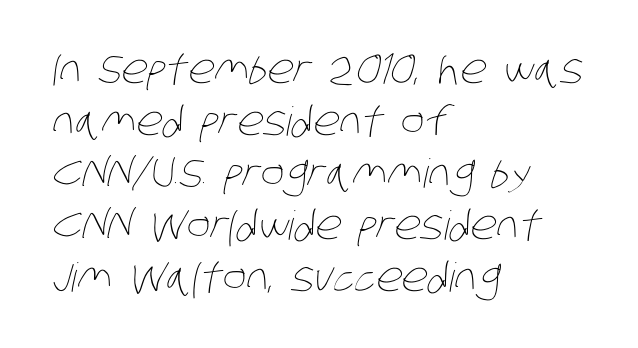
Q: Is the text bold? A: No.
Q: Is the text underlined? A: No.
Q: How is the paragraph aligned? A: Left-aligned.
Q: Is the spacing between letters normal or unusually wide? A: Normal.
Q: Is the spacing between lines tight, normal or loose? A: Normal.
Q: Width (condensed, normal, or wide)? A: Condensed.
Q: Stroke contrast? A: Low.
Q: x-height? A: Large.
Q: Monospaced? A: No.
